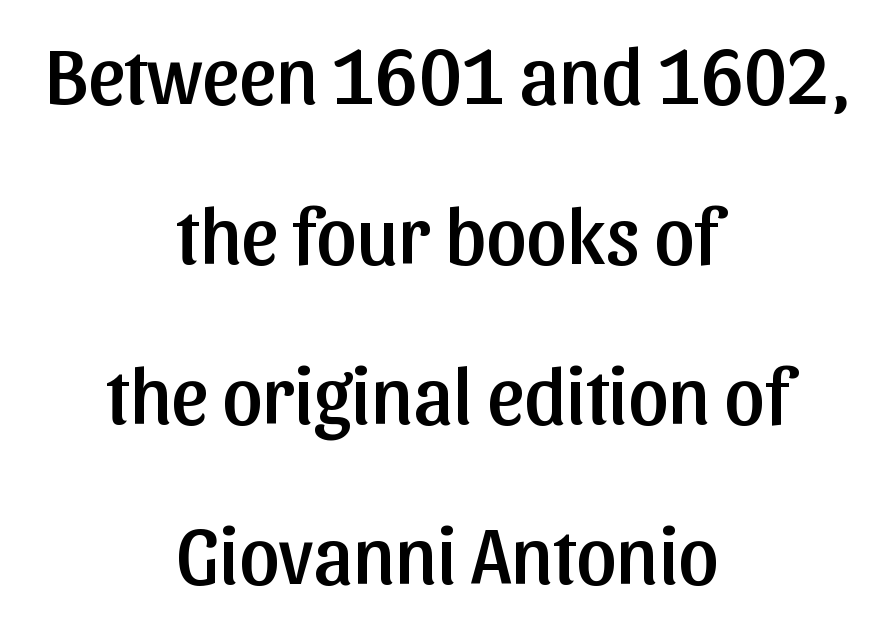
{"serif": "no", "italic": "no", "width": "normal", "stroke_contrast": "low", "x_height": "medium", "monospaced": "no", "underline": "no", "align": "center", "line_spacing": "loose", "line_spacing_ratio": 2.0, "letter_spacing": "normal", "letter_spacing_em": 0.0, "glyph_px": 80}
